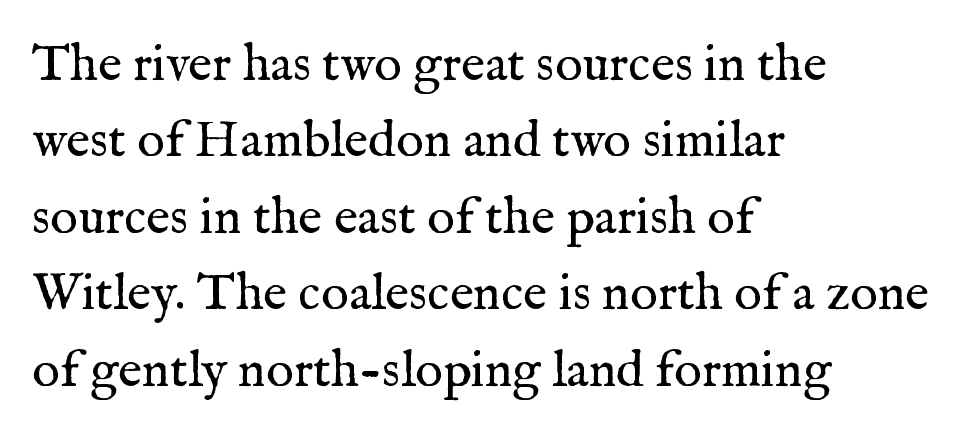
{"serif": "yes", "italic": "no", "bold": "no", "weight": "regular", "width": "normal", "stroke_contrast": "medium", "x_height": "medium", "monospaced": "no", "underline": "no", "align": "left", "line_spacing": "normal", "line_spacing_ratio": 1.47, "letter_spacing": "normal", "letter_spacing_em": 0.0, "glyph_px": 52}
